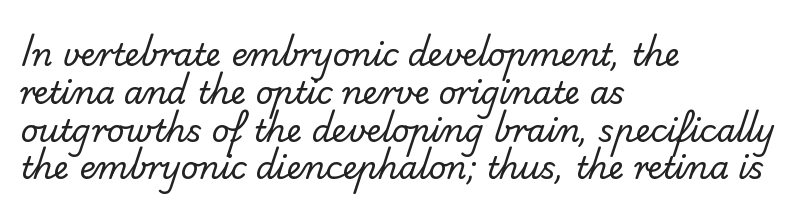
How are the letters spaced? Ordinarily, with no added tracking. A typesetter would label this face a sans. The glyphs are unaccompanied by any horizontal stroke below them. Think of a printed novel: that variable character pitch is what you see here.
